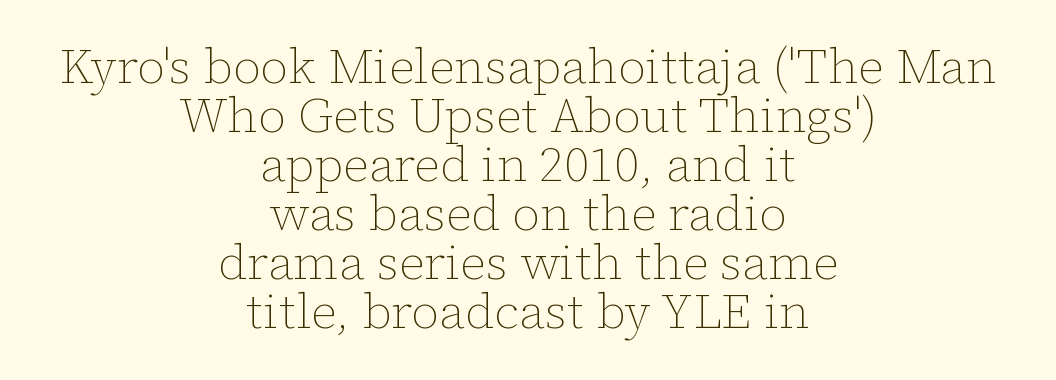
{"italic": "no", "bold": "no", "weight": "thin", "width": "normal", "stroke_contrast": "low", "x_height": "medium", "monospaced": "no", "underline": "no", "align": "center", "line_spacing": "tight", "line_spacing_ratio": 1.0, "letter_spacing": "normal", "letter_spacing_em": 0.0, "glyph_px": 49}
